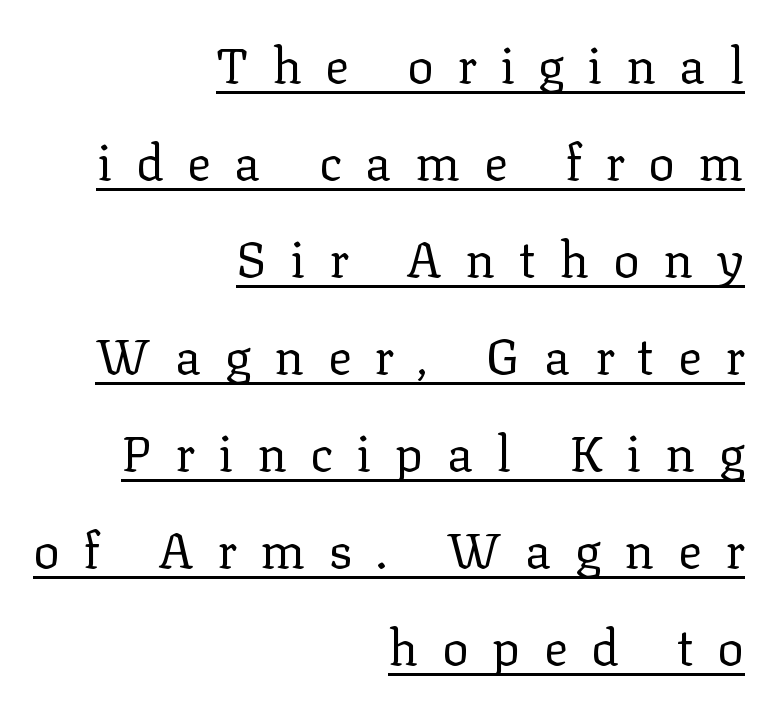
Italic: no, the glyphs are upright roman. The face used here is proportionally spaced, like ordinary book or web type. This sample carries an underscore along the baseline area. Each new line begins a long way beneath the previous one.
